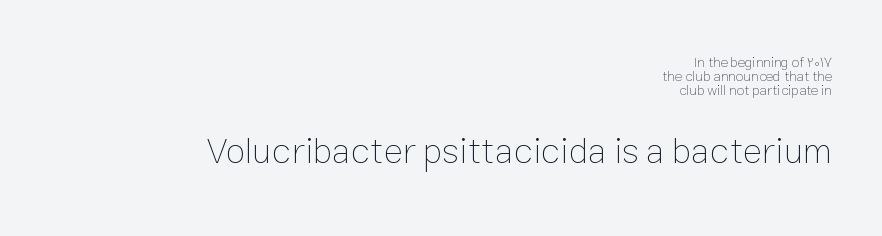
{"italic": "no", "bold": "no", "weight": "thin", "width": "normal", "stroke_contrast": "low", "x_height": "medium", "monospaced": "no", "underline": "no", "align": "right", "line_spacing": "tight", "line_spacing_ratio": 0.99, "letter_spacing": "normal", "letter_spacing_em": 0.0, "larger_block": "second", "size_ratio": 2.57, "glyph_px": 36}
